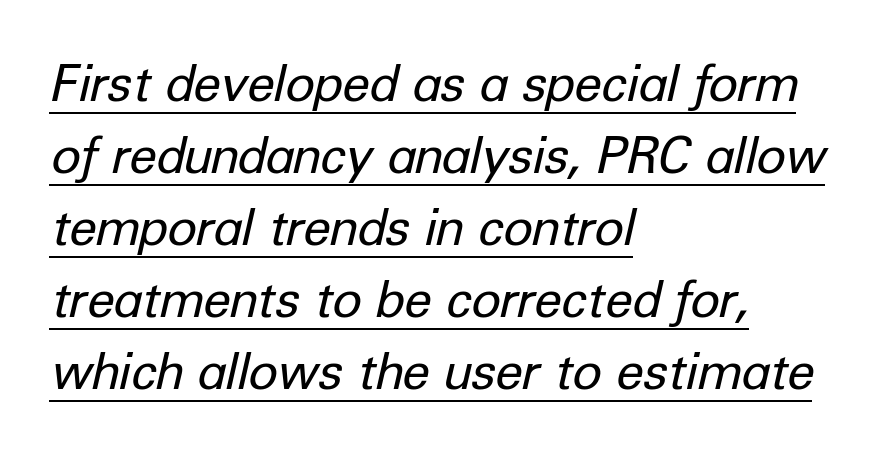
Every character sits at an angle, as italics do. Spacing between characters is what you'd get straight out of the box. Do the characters align in a grid? No, the font is proportional. Quick note: interline space is typical.
